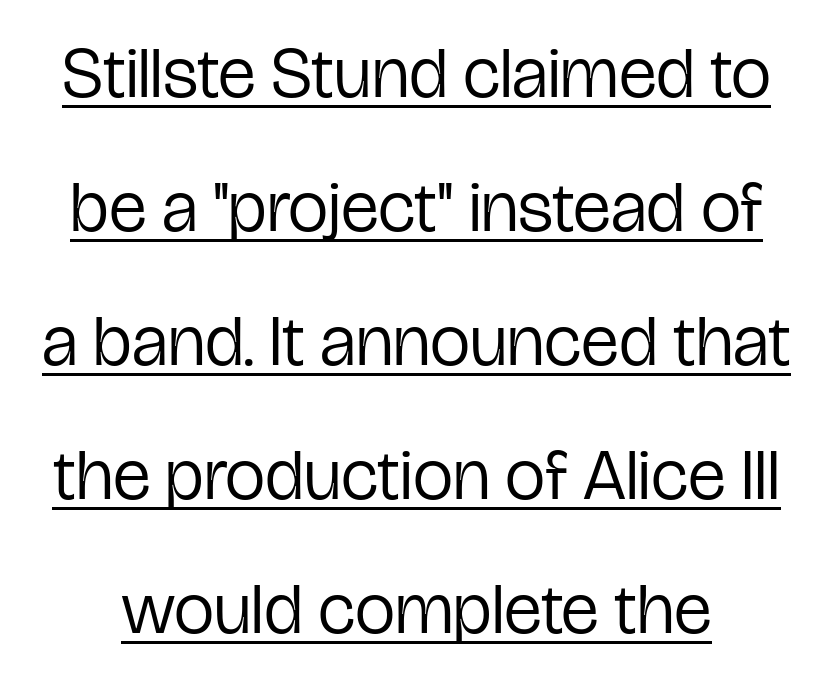
The lettering stays uniformly vertical, giving the passage a roman look. Proportional: the letters do not fall into vertical columns. These glyphs show unthickened strokes, regular width or finer. The type is set solid horizontally, with unmodified tracking. Quick note: underline on. The type family on display is of the sans-serif kind.
